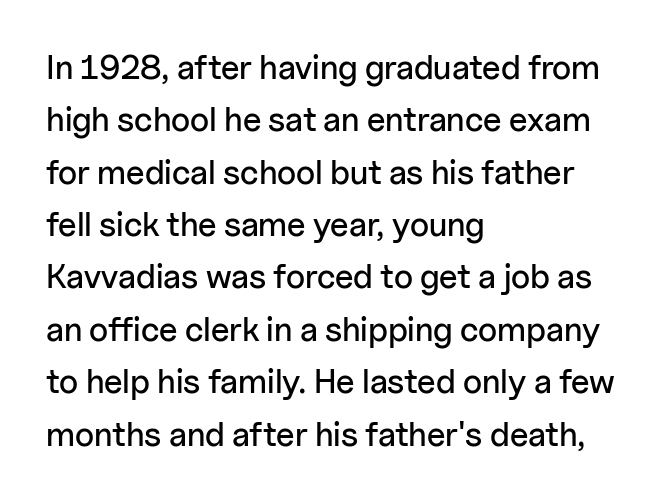
Note the varied advance widths — an 'i' is clearly narrower than an 'm'. Notice how the stems are strictly vertical — no italics here. Descender tails drop into unmarked territory. The designer left line spacing at the default. What stands out about the letter spacing? Nothing — it is the standard amount. Typeset ragged right — the left edge is the straight one.
